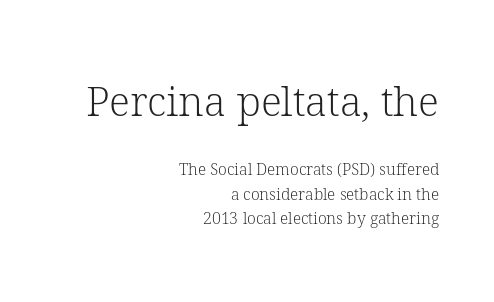
Ink coverage per letter is moderate at most. In terms of letterspacing, this is plain default setting. The rows are spaced the way most documents space them. The lines are quadded right.
